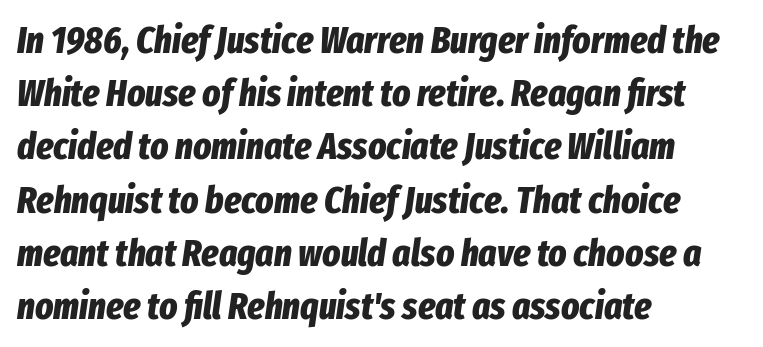
Alignment: flush left. Designer's note — italics engaged. These lines are rendered in a variable-pitch font. Plenty of ink on the page — the face is bold. The rendering uses a moderate line-height, typical for paragraphs.
